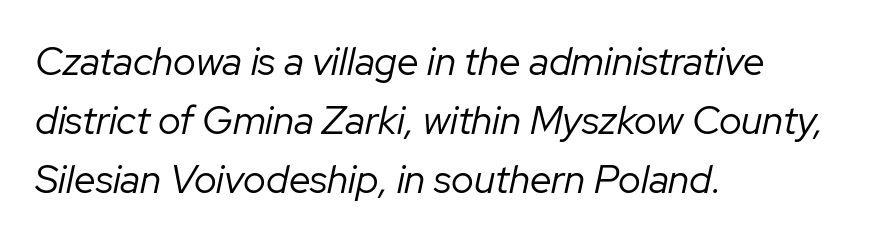
{"italic": "yes", "lean": "right", "slant_degrees": 12, "bold": "no", "weight": "regular", "width": "normal", "stroke_contrast": "low", "x_height": "medium", "monospaced": "no", "underline": "no", "align": "left", "line_spacing": "normal", "line_spacing_ratio": 1.51, "letter_spacing": "normal", "letter_spacing_em": 0.0, "glyph_px": 39}
